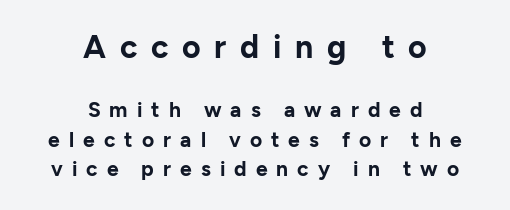
{"serif": "no", "italic": "no", "bold": "yes", "weight": "bold", "width": "normal", "stroke_contrast": "low", "x_height": "medium", "monospaced": "no", "underline": "no", "align": "center", "line_spacing": "normal", "line_spacing_ratio": 1.4, "letter_spacing": "wide", "letter_spacing_em": 0.43, "larger_block": "first", "size_ratio": 1.52, "glyph_px": 32}
